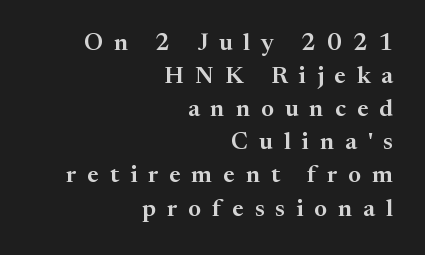
The paragraph shown leans on its right margin. One glance says typical: line gaps are just what's usual. Every character sits straight up, as roman type does. No word sits above an underline.
